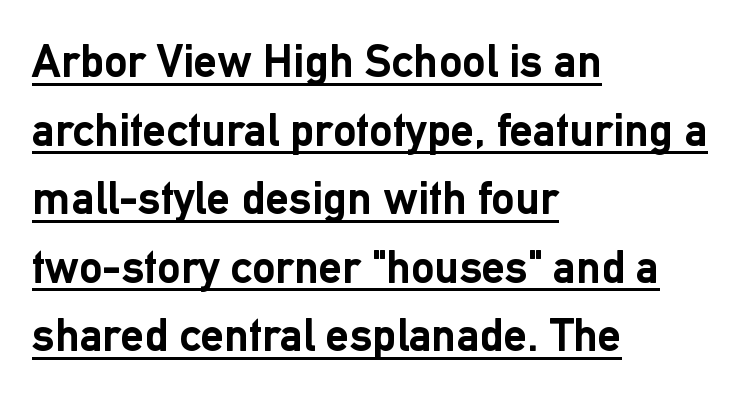
The image shows 47 px semibold sans-serif type, upright; set left-aligned, normal line spacing (1.46x), normal letter spacing, underlined; low stroke contrast and a medium x-height.
